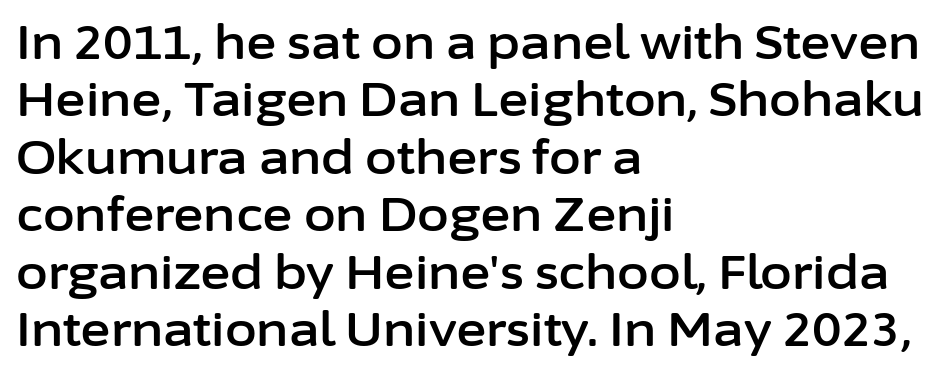
Q: Is the text italic (slanted)? A: No, it is upright.
Q: Is the typeface a serif or a sans-serif typeface? A: Sans-serif.
Q: Is the text underlined? A: No.
Q: How is the paragraph aligned? A: Left-aligned.
Q: Is the spacing between letters normal or unusually wide? A: Normal.
Q: Is the spacing between lines tight, normal or loose? A: Normal.
Q: Width (condensed, normal, or wide)? A: Normal.
Q: Stroke contrast? A: Low.
Q: x-height? A: Medium.
Q: Monospaced? A: No.
